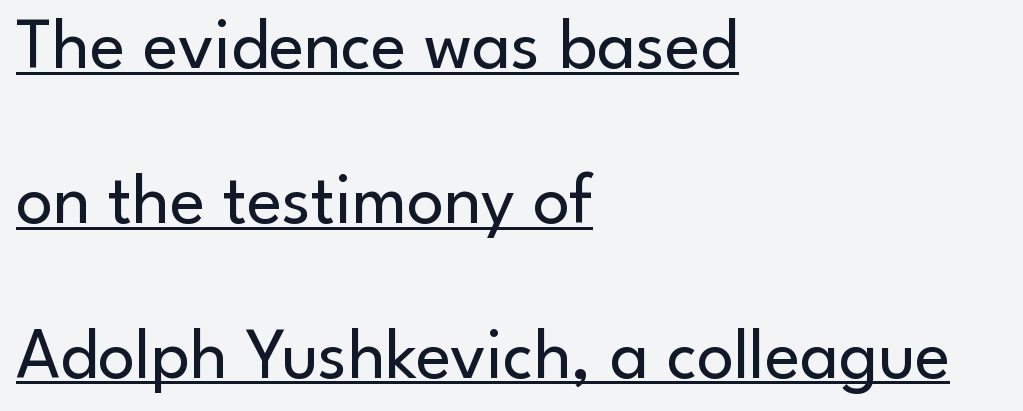
Q: Is the text bold? A: No.
Q: Is the text italic (slanted)? A: No, it is upright.
Q: Is the typeface a serif or a sans-serif typeface? A: Sans-serif.
Q: Is the text underlined? A: Yes.
Q: How is the paragraph aligned? A: Left-aligned.
Q: Is the spacing between letters normal or unusually wide? A: Normal.
Q: Is the spacing between lines tight, normal or loose? A: Loose.
Q: Width (condensed, normal, or wide)? A: Normal.
Q: Stroke contrast? A: Low.
Q: x-height? A: Small.
Q: Monospaced? A: No.
